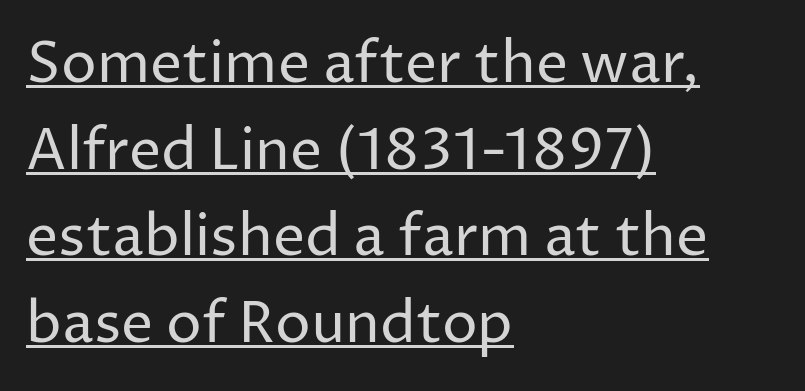
{"serif": "no", "italic": "no", "bold": "no", "weight": "regular", "width": "normal", "stroke_contrast": "low", "x_height": "medium", "monospaced": "no", "underline": "yes", "align": "left", "line_spacing": "normal", "line_spacing_ratio": 1.52, "letter_spacing": "normal", "letter_spacing_em": 0.0, "glyph_px": 57}
